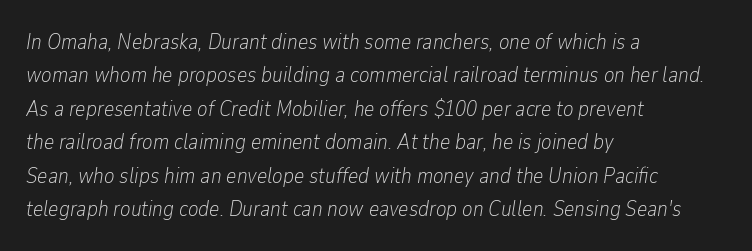
Q: Is the text bold? A: No.
Q: Is the text italic (slanted)? A: Yes, it leans right by about 9 degrees.
Q: Is the text underlined? A: No.
Q: How is the paragraph aligned? A: Left-aligned.
Q: Is the spacing between letters normal or unusually wide? A: Normal.
Q: Is the spacing between lines tight, normal or loose? A: Normal.
